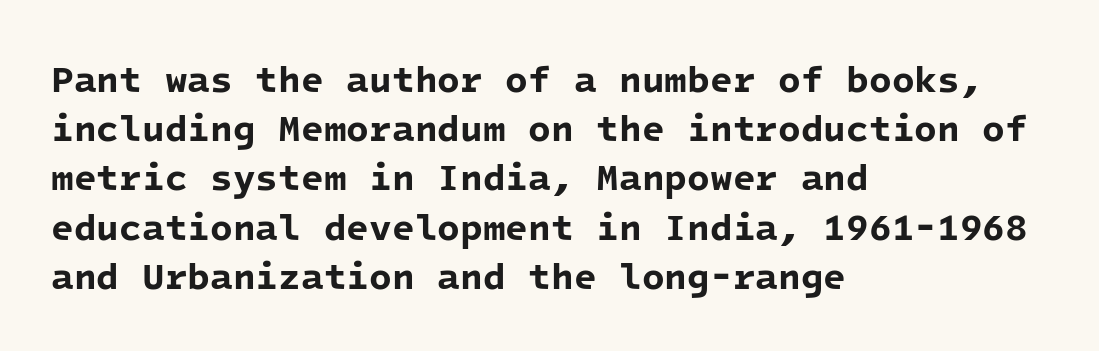
{"serif": "no", "bold": "yes", "weight": "bold", "width": "normal", "stroke_contrast": "low", "x_height": "medium", "monospaced": "yes", "underline": "no", "align": "left", "line_spacing": "normal", "line_spacing_ratio": 1.33, "letter_spacing": "normal", "letter_spacing_em": 0.0, "glyph_px": 37}
